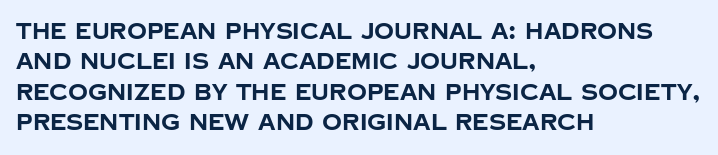
The paragraph shown leans on its left margin. The glyphs have the mass of a bold cut. How are the letters spaced? Ordinarily, with no added tracking. This sample uses an upright cut, with every glyph sitting square on the baseline.
